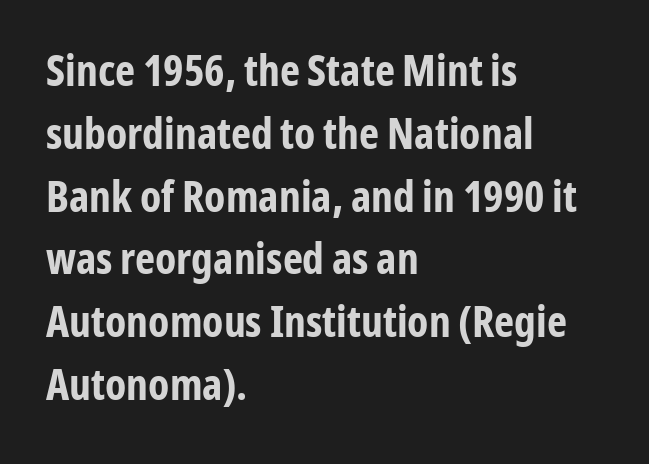
Nope, not italic — everything's standing straight. Between one letter and the next there's only the usual sliver of space. Here the designer chose a conventional face with non-uniform glyph widths. Casual observation: everything's shoved over to the left. Check where the strokes stop: nothing finishes them off — pure sans.
